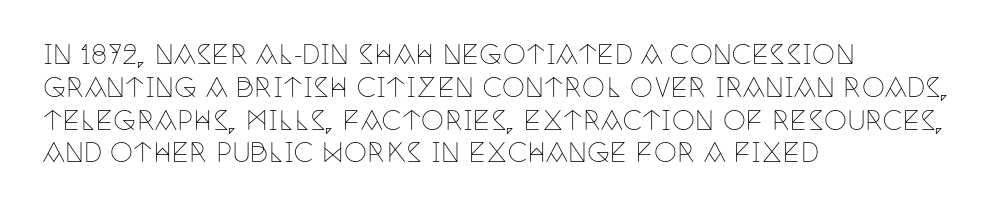
Check the space under the baseline: it is left empty. Posture: upright roman. Is the type heavy? It reads as light-to-regular instead. One-word summary of the alignment: left. The line-height multiplier appears to be the usual default.
